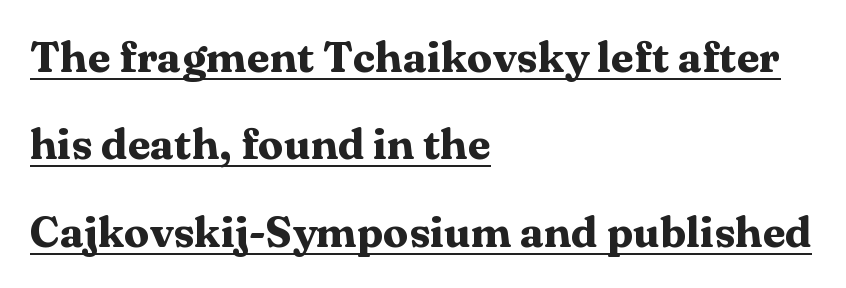
Q: Is the text bold? A: Yes.
Q: Is the text italic (slanted)? A: No, it is upright.
Q: Is the typeface a serif or a sans-serif typeface? A: Serif.
Q: Is the text underlined? A: Yes.
Q: How is the paragraph aligned? A: Left-aligned.
Q: Is the spacing between letters normal or unusually wide? A: Normal.
Q: Is the spacing between lines tight, normal or loose? A: Loose.
Q: Width (condensed, normal, or wide)? A: Wide.
Q: Stroke contrast? A: Medium.
Q: x-height? A: Medium.
Q: Monospaced? A: No.
